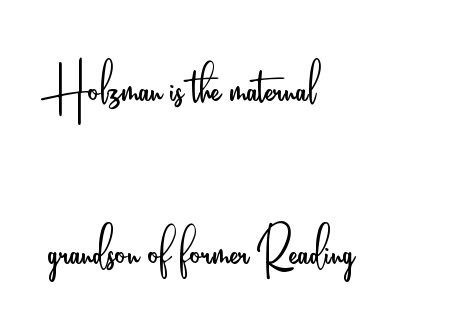
Q: Is the text bold? A: No.
Q: Is the typeface a serif or a sans-serif typeface? A: Sans-serif.
Q: Is the text underlined? A: No.
Q: How is the paragraph aligned? A: Left-aligned.
Q: Is the spacing between letters normal or unusually wide? A: Normal.
Q: Is the spacing between lines tight, normal or loose? A: Loose.
Q: Width (condensed, normal, or wide)? A: Condensed.
Q: Stroke contrast? A: Low.
Q: x-height? A: Small.
Q: Monospaced? A: No.
